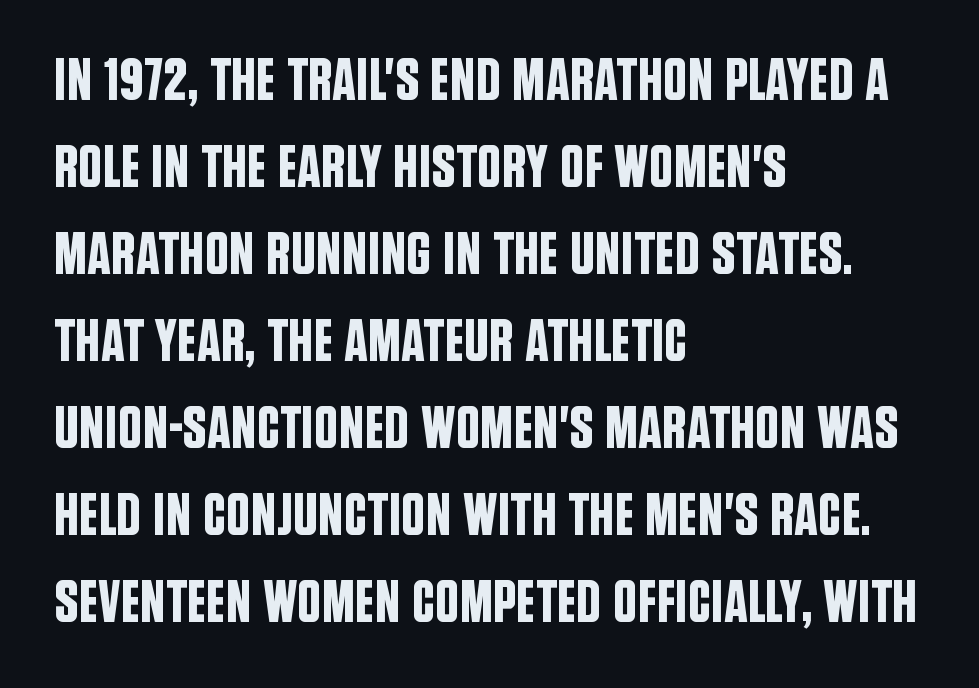
The image shows 60 px condensed sans-serif type, upright; set left-aligned, normal line spacing (1.45x), normal letter spacing, not underlined; low stroke contrast and a large x-height.
